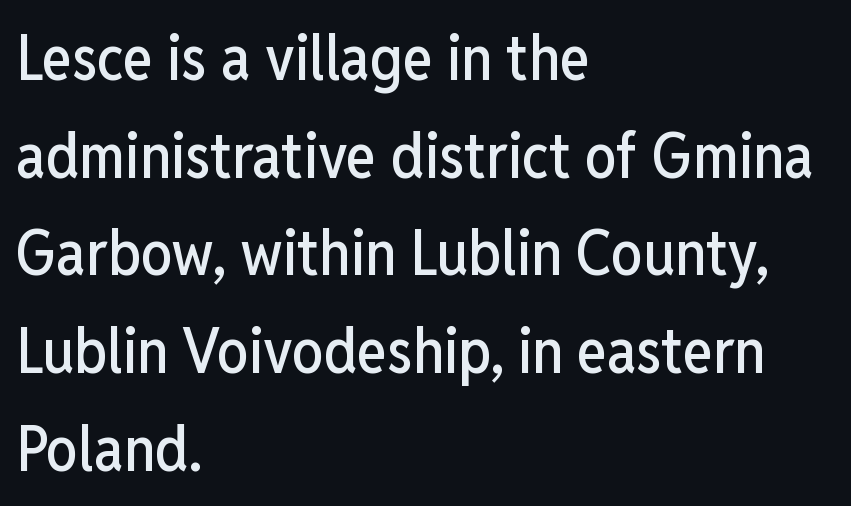
The image shows 63 px condensed sans-serif type, upright; set left-aligned, normal line spacing (1.55x), normal letter spacing, not underlined; low stroke contrast and a medium x-height.
